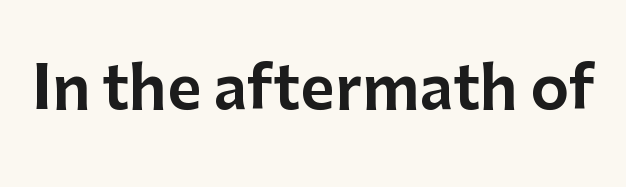
The image shows 59 px sans-serif type, upright; set normal letter spacing, not underlined; low stroke contrast and a medium x-height.
